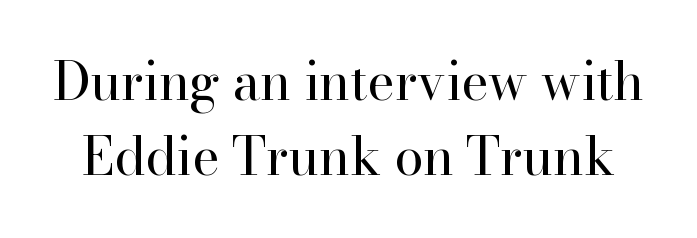
{"serif": "yes", "italic": "no", "bold": "no", "weight": "regular", "width": "normal", "stroke_contrast": "high", "x_height": "small", "monospaced": "no", "underline": "no", "line_spacing": "normal", "line_spacing_ratio": 1.45, "letter_spacing": "normal", "letter_spacing_em": 0.0, "glyph_px": 52}
